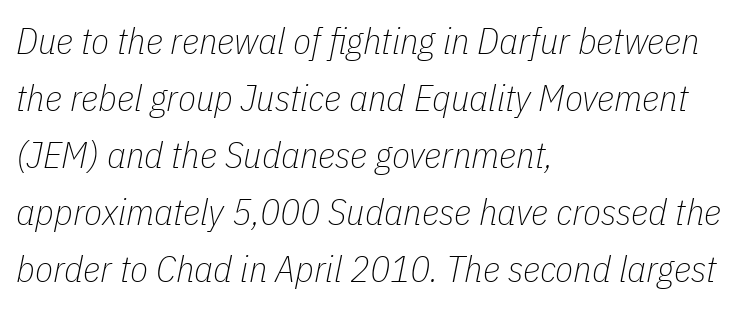
The image shows 37 px thin, condensed type, italic (leaning right); set left-aligned, normal line spacing (1.54x), normal letter spacing, not underlined; low stroke contrast and a medium x-height.
